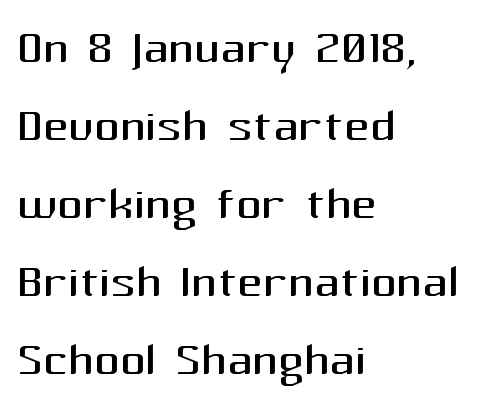
Nothing heavy about these letters — not bold at all. A roman cut, with each character standing at attention. The setting favours the left margin, as ordinary paragraphs usually do. The typeface chosen for these lines omits serifs. Letters rest on an invisible, unmarked baseline. The letterforms sit shoulder to shoulder at normal distance.
